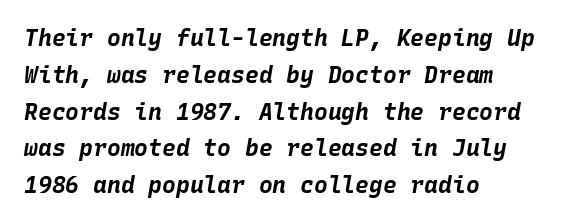
Q: Is the text bold? A: Yes.
Q: Is the text italic (slanted)? A: Yes, it leans right by about 10 degrees.
Q: Is the text underlined? A: No.
Q: How is the paragraph aligned? A: Left-aligned.
Q: Is the spacing between letters normal or unusually wide? A: Normal.
Q: Is the spacing between lines tight, normal or loose? A: Normal.
